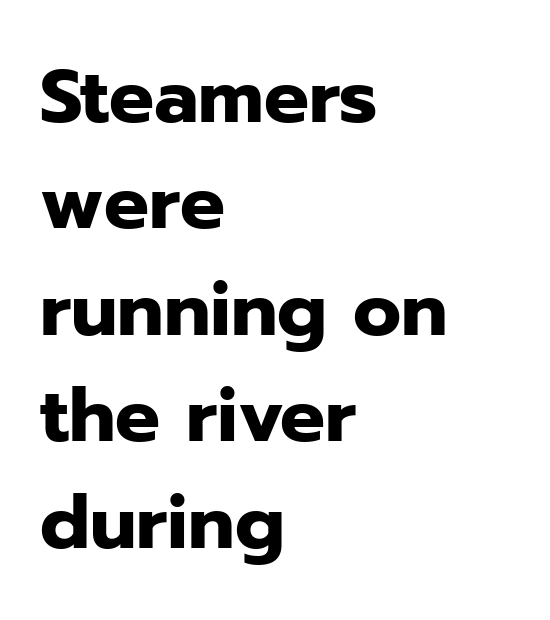
Q: Is the text bold? A: Yes.
Q: Is the text italic (slanted)? A: No, it is upright.
Q: Is the typeface a serif or a sans-serif typeface? A: Sans-serif.
Q: Is the text underlined? A: No.
Q: How is the paragraph aligned? A: Left-aligned.
Q: Is the spacing between letters normal or unusually wide? A: Normal.
Q: Is the spacing between lines tight, normal or loose? A: Normal.
Q: Width (condensed, normal, or wide)? A: Normal.
Q: Stroke contrast? A: Low.
Q: x-height? A: Medium.
Q: Monospaced? A: No.
